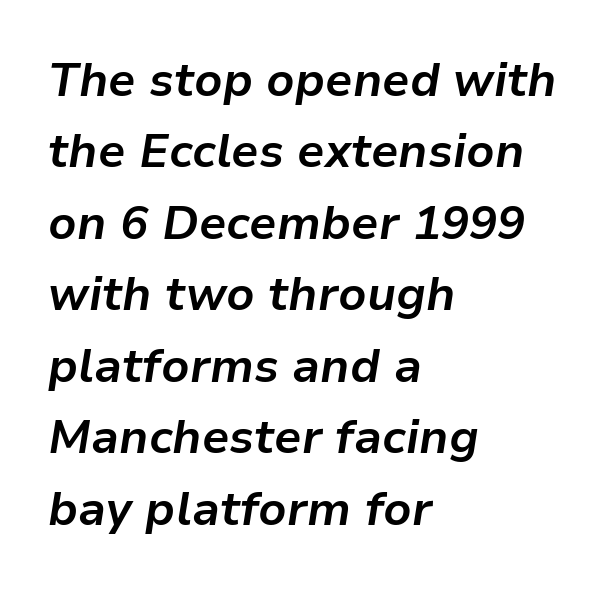
Line spacing here is normal. Check under the words: just untouched page. The letters advance in unequal steps, a hallmark of proportional type. The paragraph shown leans on its left margin. Standard letterfit; no display-style spreading of the glyphs. Look at the stroke-to-counter ratio: heavy, a bold.
